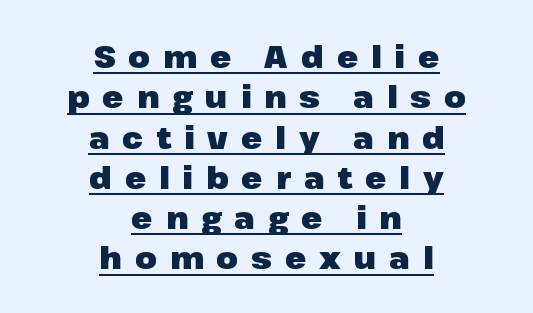
The image shows 31 px heavy sans-serif type, upright; set centered, normal line spacing (1.3x), unusually wide letter spacing (+0.42 em), underlined; low stroke contrast and a medium x-height.
